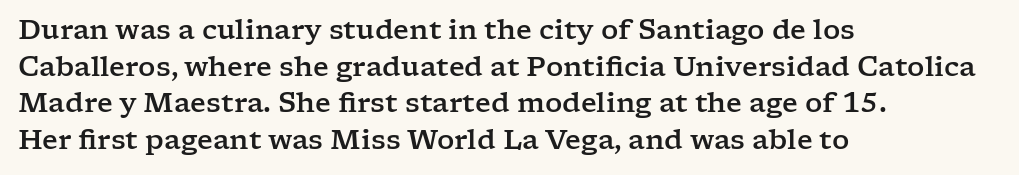
{"italic": "no", "underline": "no", "align": "left", "line_spacing": "normal", "line_spacing_ratio": 1.36, "letter_spacing": "normal", "letter_spacing_em": 0.0, "glyph_px": 27}
